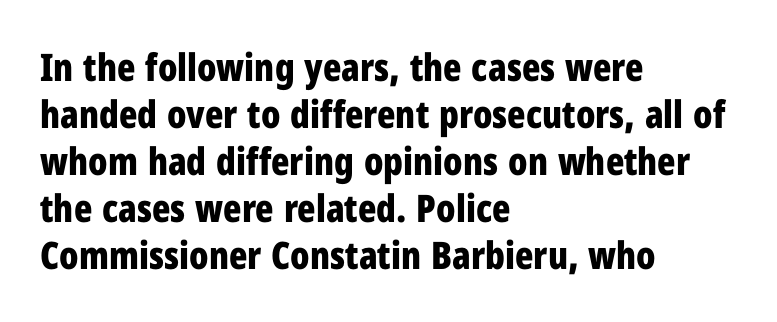
{"serif": "no", "italic": "no", "bold": "yes", "weight": "bold", "width": "condensed", "stroke_contrast": "low", "x_height": "medium", "monospaced": "no", "underline": "no", "align": "left", "line_spacing_ratio": 1.24, "letter_spacing": "normal", "letter_spacing_em": 0.0, "glyph_px": 38}
